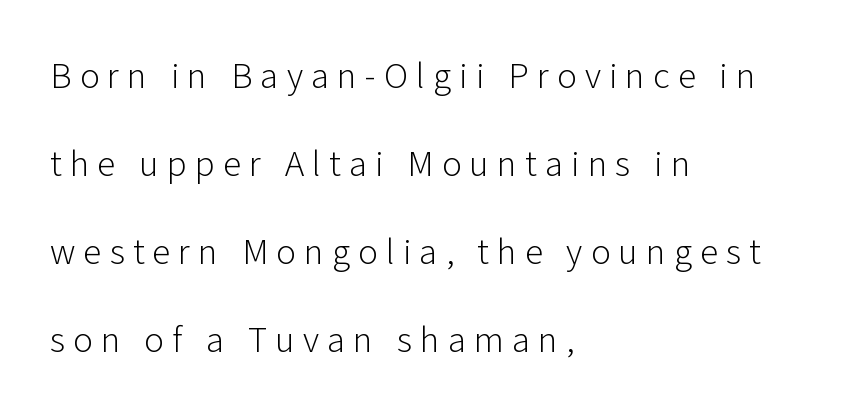
{"serif": "no", "italic": "no", "bold": "no", "weight": "light", "width": "normal", "stroke_contrast": "low", "x_height": "medium", "monospaced": "no", "underline": "no", "align": "left", "line_spacing": "loose", "line_spacing_ratio": 2.38, "letter_spacing": "wide", "letter_spacing_em": 0.22, "glyph_px": 37}
